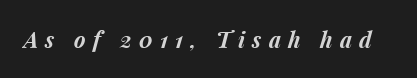
{"italic": "yes", "lean": "right", "slant_degrees": 15, "bold": "yes", "underline": "no", "letter_spacing": "wide", "letter_spacing_em": 0.32, "glyph_px": 22}
